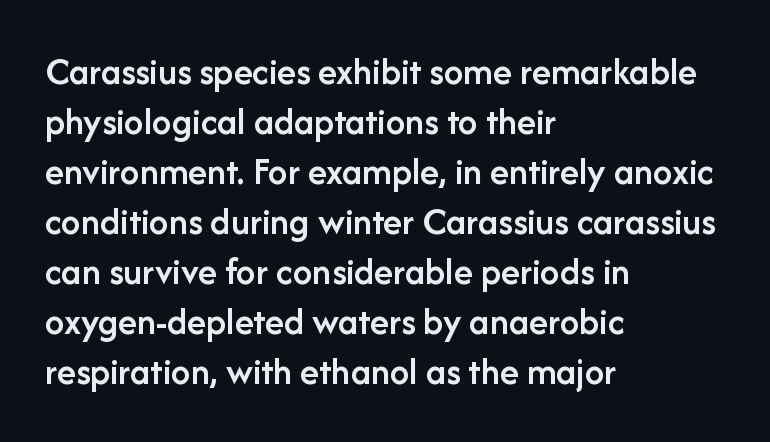
Q: Is the text bold? A: Semi-bold.
Q: Is the text italic (slanted)? A: No, it is upright.
Q: Is the typeface a serif or a sans-serif typeface? A: Sans-serif.
Q: Is the text underlined? A: No.
Q: How is the paragraph aligned? A: Left-aligned.
Q: Is the spacing between letters normal or unusually wide? A: Normal.
Q: Is the spacing between lines tight, normal or loose? A: Normal.
Q: Width (condensed, normal, or wide)? A: Normal.
Q: Stroke contrast? A: Low.
Q: x-height? A: Medium.
Q: Monospaced? A: No.
